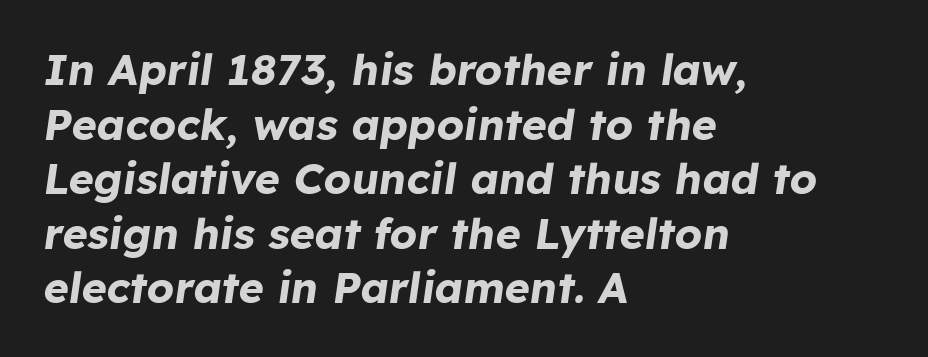
It's the slanting kind of type. Teacher's note: observe the even left margin — that is flush-left alignment. Inter-character spacing is left at the font's built-in metrics. A bare baseline throughout the passage.
